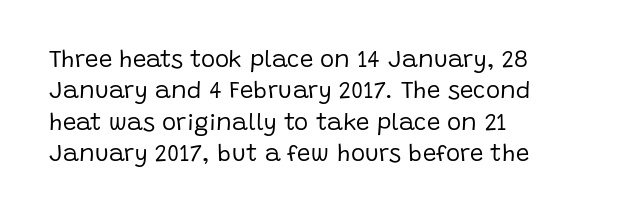
Q: Is the text bold? A: No.
Q: Is the text italic (slanted)? A: No, it is upright.
Q: Is the text underlined? A: No.
Q: How is the paragraph aligned? A: Left-aligned.
Q: Is the spacing between letters normal or unusually wide? A: Normal.
Q: Is the spacing between lines tight, normal or loose? A: Normal.
